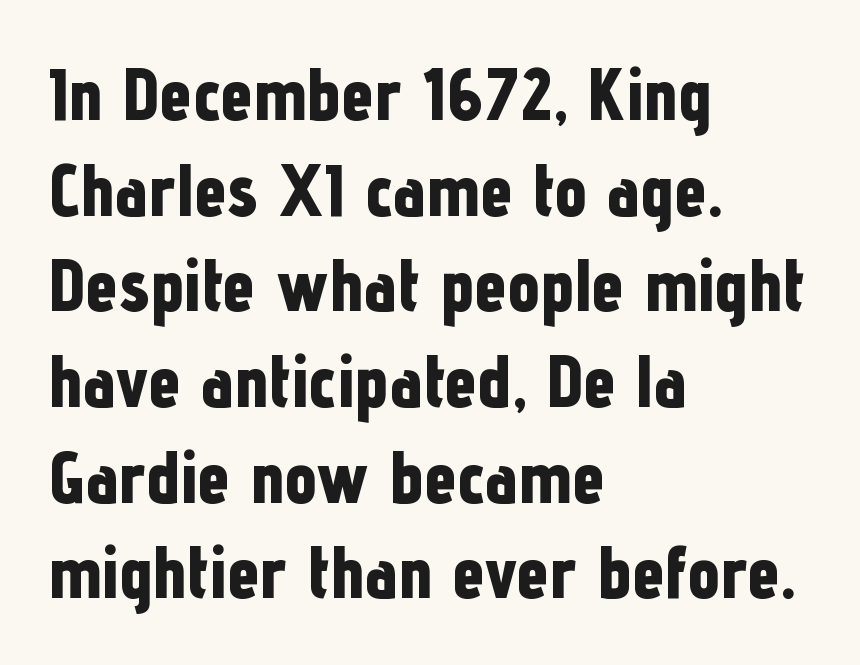
The image shows 73 px bold, condensed sans-serif type, upright; set left-aligned, normal line spacing (1.31x), normal letter spacing, not underlined; low stroke contrast and a medium x-height.
